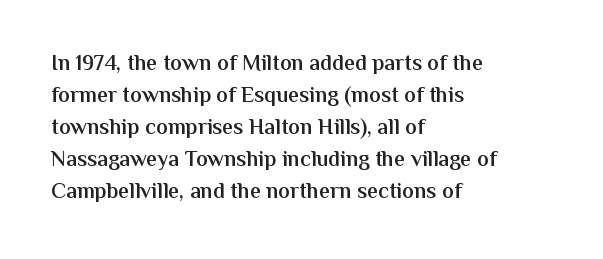
A typesetter would mark this as roman, not italic. If you drew a ruler down the left edge, every line would touch it. Look at the tracking — it's just the regular setting, nothing added. Regular leading.
